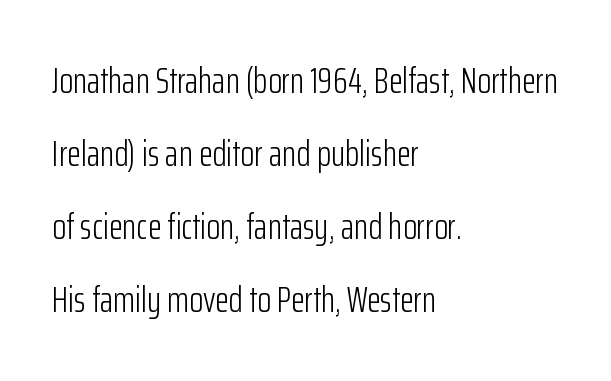
The image shows 36 px light, condensed sans-serif type, upright; set left-aligned, loose line spacing (2.03x), normal letter spacing, not underlined; low stroke contrast and a medium x-height.
